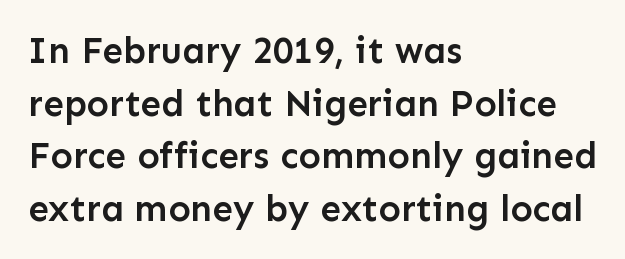
Left-aligned paragraph, ragged on the right. I'd call this a sans setting — the letters go barefoot. Compared with typical paragraphs, the rows here are spaced about the same. Underline: absent. I'd describe the lettering as semibold — firm but not a full bold. Designer's note — italics off, roman on.
